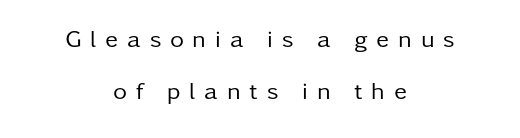
The image shows 24 px text type, upright; set centered, loose line spacing (2.18x), unusually wide letter spacing (+0.37 em), not underlined.
